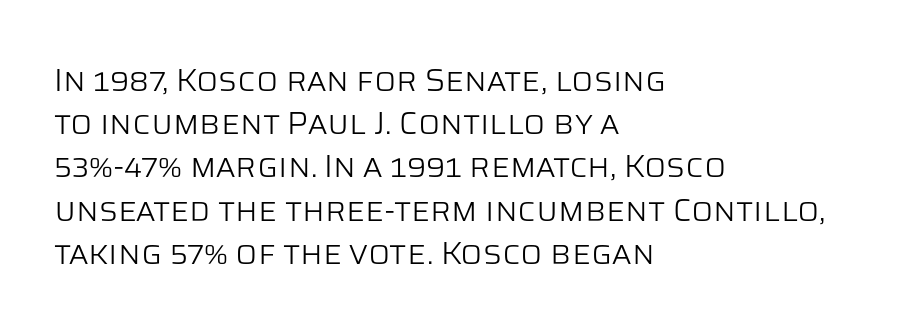
Q: Is the text bold? A: No.
Q: Is the text italic (slanted)? A: No, it is upright.
Q: Is the typeface a serif or a sans-serif typeface? A: Sans-serif.
Q: Is the text underlined? A: No.
Q: How is the paragraph aligned? A: Left-aligned.
Q: Is the spacing between letters normal or unusually wide? A: Normal.
Q: Is the spacing between lines tight, normal or loose? A: Normal.
Q: Width (condensed, normal, or wide)? A: Normal.
Q: Stroke contrast? A: Low.
Q: x-height? A: Large.
Q: Monospaced? A: No.
